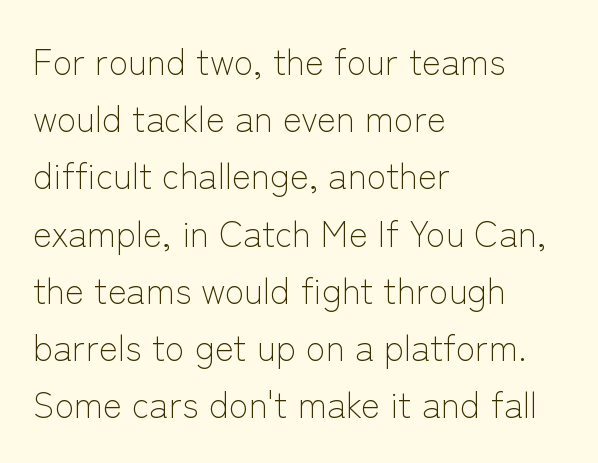
{"serif": "no", "italic": "no", "bold": "no", "weight": "light", "width": "normal", "stroke_contrast": "low", "x_height": "medium", "monospaced": "no", "underline": "no", "align": "left", "line_spacing": "normal", "line_spacing_ratio": 1.59, "letter_spacing": "normal", "letter_spacing_em": 0.0, "glyph_px": 36}
